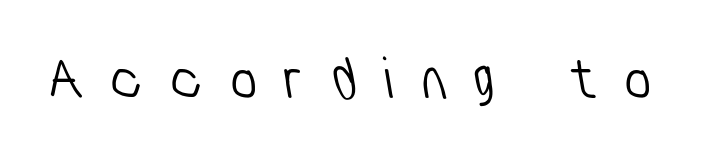
{"serif": "no", "bold": "no", "weight": "light", "width": "condensed", "stroke_contrast": "low", "x_height": "medium", "monospaced": "no", "underline": "no", "letter_spacing": "wide", "letter_spacing_em": 0.44, "glyph_px": 61}
